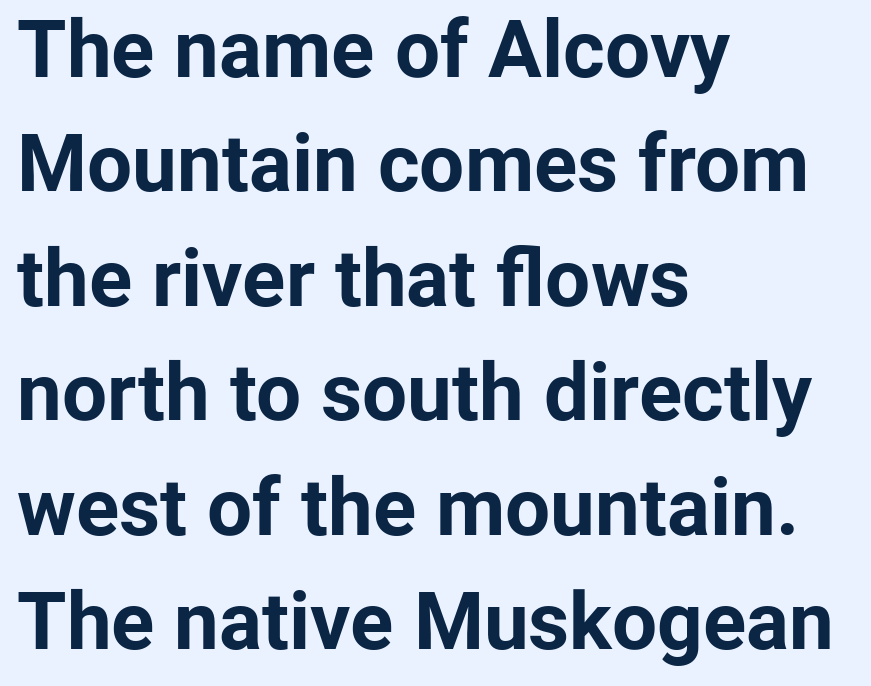
The image shows 80 px bold sans-serif type, upright; set left-aligned, normal line spacing (1.43x), normal letter spacing, not underlined; low stroke contrast and a medium x-height.
